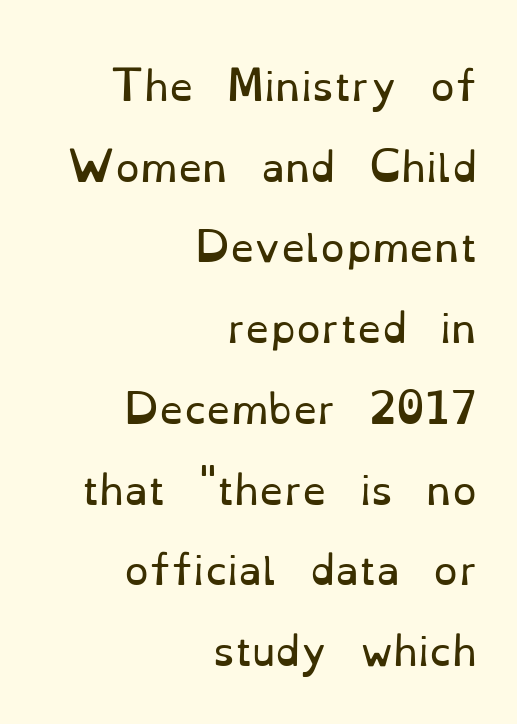
{"serif": "yes", "italic": "no", "bold": "no", "weight": "regular", "width": "normal", "stroke_contrast": "low", "x_height": "small", "monospaced": "no", "underline": "no", "align": "right", "line_spacing": "loose", "line_spacing_ratio": 2.07, "letter_spacing": "normal", "letter_spacing_em": 0.0, "glyph_px": 39}
